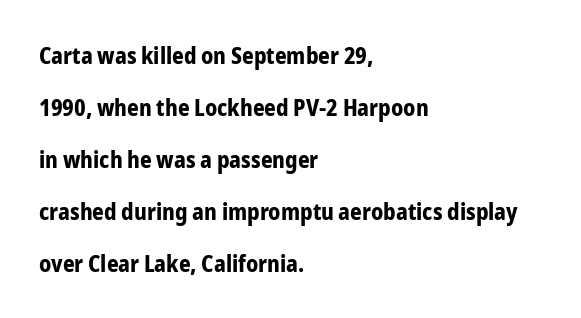
{"italic": "no", "bold": "yes", "underline": "no", "align": "left", "line_spacing": "loose", "line_spacing_ratio": 2.26, "letter_spacing": "normal", "letter_spacing_em": 0.0, "glyph_px": 23}
